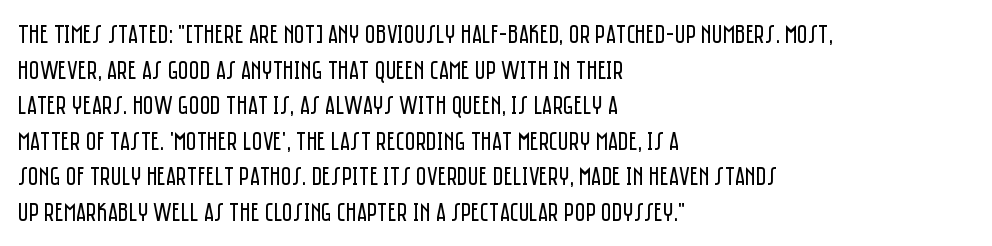
The image shows 26 px text type, upright; set left-aligned, normal line spacing (1.37x), normal letter spacing, not underlined.
